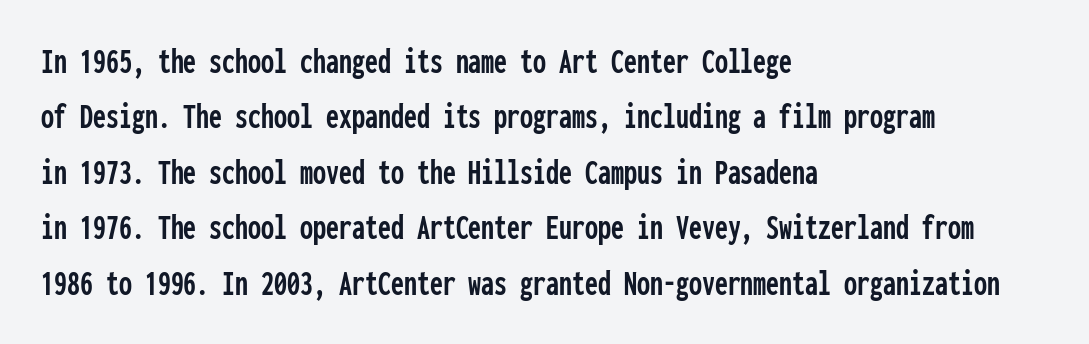
Letterform terminals end flat and unadorned throughout the passage. Baseline-to-baseline distance is the conventional proportion of letter height. The passage shown has conventional tracking throughout. Leftover space on each line is placed entirely after the last word.
